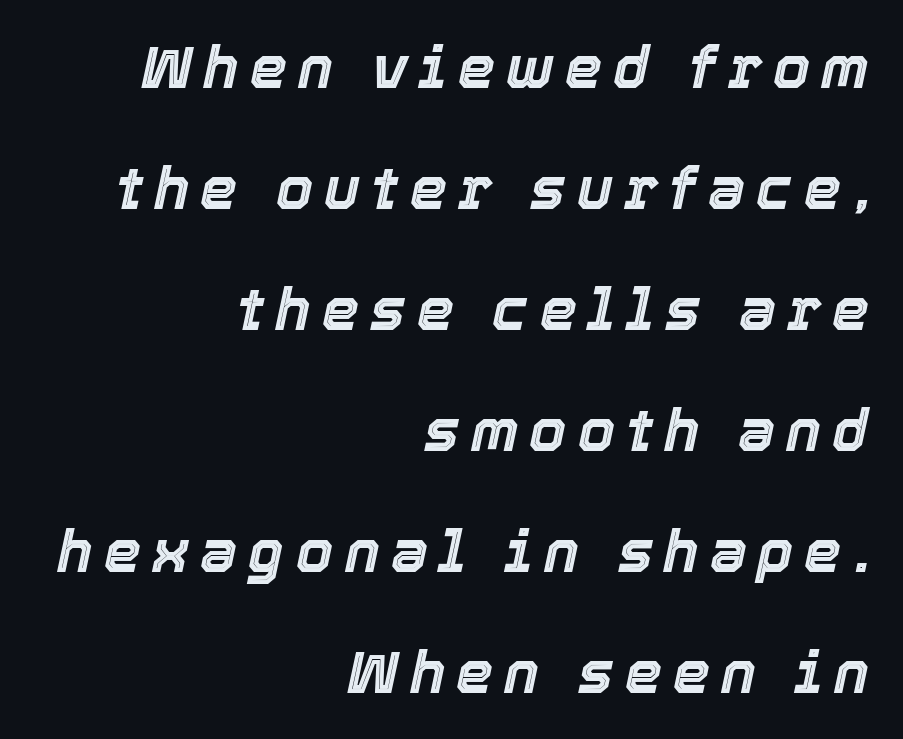
Each row of text sits above clean, open space. Note the varied advance widths — an 'i' is clearly narrower than an 'm'. In terms of posture, this sample is oblique. Loosely led — the rows are spread out. A student would call this right alignment; a typographer would say flush right, rag left.
